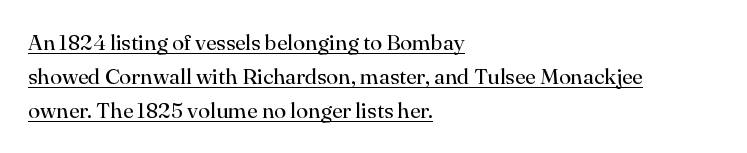
Regarding leading, the lines here are spaced in the standard way. Compared with typical body copy, the letter spacing here is the same. The passage shown is not bold in any degree. Underlining? Definitely there.
